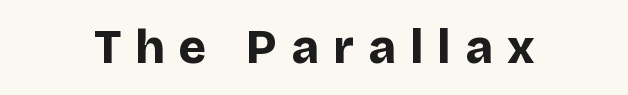
{"serif": "no", "italic": "no", "bold": "yes", "weight": "bold", "width": "normal", "stroke_contrast": "low", "x_height": "large", "monospaced": "no", "underline": "no", "align": "center", "letter_spacing": "wide", "letter_spacing_em": 0.3, "glyph_px": 47}
